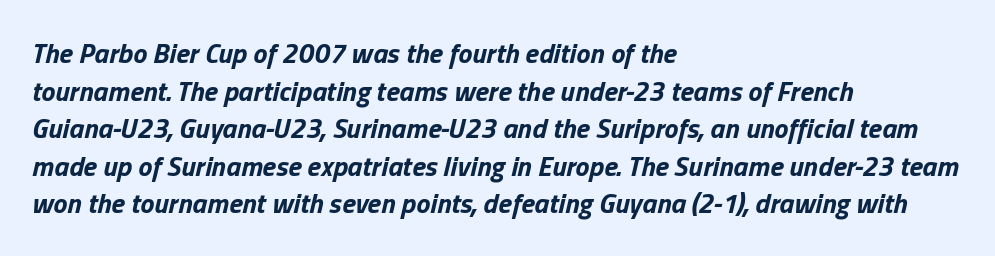
{"italic": "yes", "lean": "right", "slant_degrees": 13, "bold": "yes", "weight": "bold", "width": "normal", "stroke_contrast": "low", "x_height": "medium", "monospaced": "no", "underline": "no", "align": "left", "line_spacing": "normal", "line_spacing_ratio": 1.34, "letter_spacing": "normal", "letter_spacing_em": 0.0, "glyph_px": 28}
